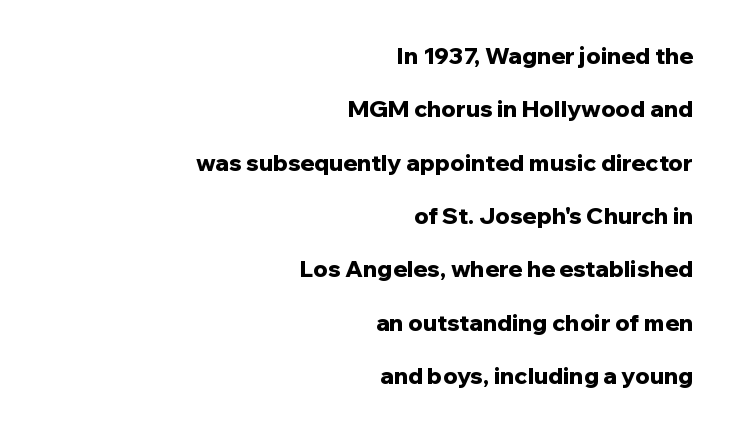
{"italic": "no", "bold": "yes", "underline": "no", "align": "right", "line_spacing": "loose", "line_spacing_ratio": 2.32, "letter_spacing": "normal", "letter_spacing_em": 0.0, "glyph_px": 23}
